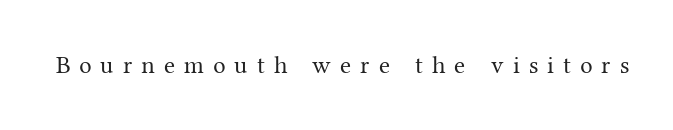
{"italic": "no", "bold": "no", "underline": "no", "letter_spacing": "wide", "letter_spacing_em": 0.36, "glyph_px": 25}
